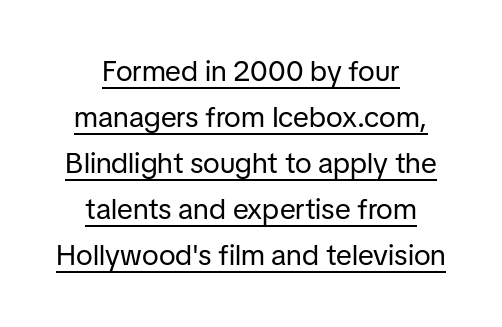
Q: Is the text bold? A: No.
Q: Is the text italic (slanted)? A: No, it is upright.
Q: Is the typeface a serif or a sans-serif typeface? A: Sans-serif.
Q: Is the text underlined? A: Yes.
Q: How is the paragraph aligned? A: Centered.
Q: Is the spacing between letters normal or unusually wide? A: Normal.
Q: Is the spacing between lines tight, normal or loose? A: Normal.
Q: Width (condensed, normal, or wide)? A: Normal.
Q: Stroke contrast? A: Low.
Q: x-height? A: Medium.
Q: Monospaced? A: No.
